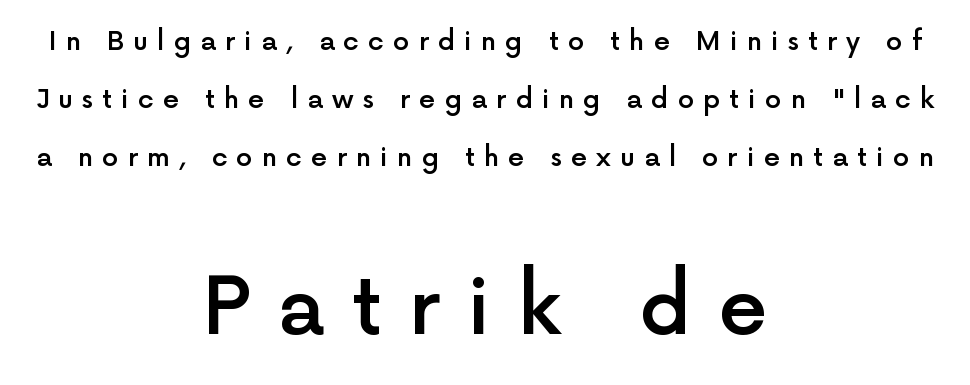
Q: Is the text bold? A: Semi-bold.
Q: Is the text italic (slanted)? A: No, it is upright.
Q: Is the typeface a serif or a sans-serif typeface? A: Sans-serif.
Q: Is the text underlined? A: No.
Q: How is the paragraph aligned? A: Centered.
Q: Is the spacing between letters normal or unusually wide? A: Unusually wide.
Q: Is the spacing between lines tight, normal or loose? A: Loose.
Q: Which block of text is set in a larger size, the first (top) or the second (bottom)? A: The second (bottom) one.
Q: Width (condensed, normal, or wide)? A: Normal.
Q: x-height? A: Medium.
Q: Monospaced? A: No.
